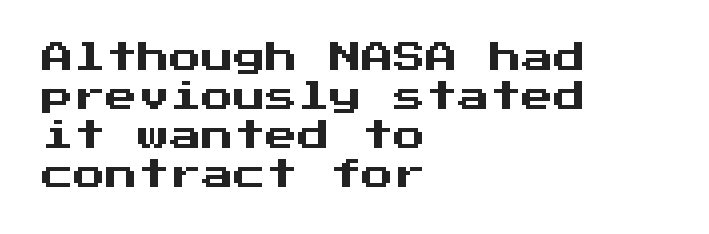
Q: Is the text italic (slanted)? A: No, it is upright.
Q: Is the typeface a serif or a sans-serif typeface? A: Sans-serif.
Q: Is the text underlined? A: No.
Q: How is the paragraph aligned? A: Left-aligned.
Q: Is the spacing between letters normal or unusually wide? A: Normal.
Q: Width (condensed, normal, or wide)? A: Normal.
Q: Stroke contrast? A: Medium.
Q: x-height? A: Medium.
